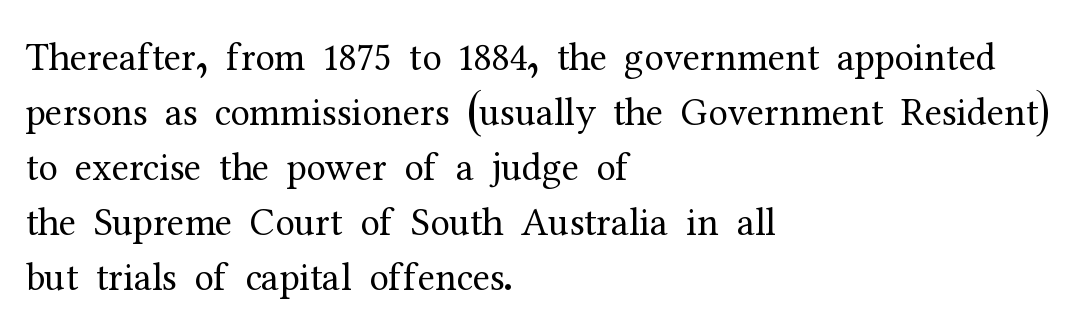
The image shows 39 px regular-weight serif type, upright; set left-aligned, normal line spacing (1.41x), normal letter spacing, not underlined; medium stroke contrast and a medium x-height.
